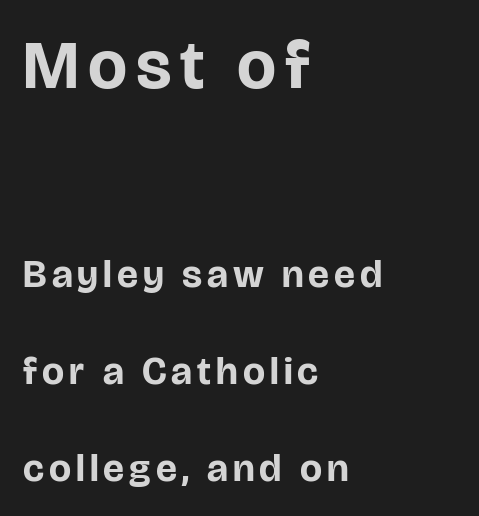
Varying glyph widths throughout — classic text-font behaviour. Letters rest on an invisible, unmarked baseline. Ascenders rise straight up at ninety degrees. Examine the stroke ends and you'll find no serifs.
